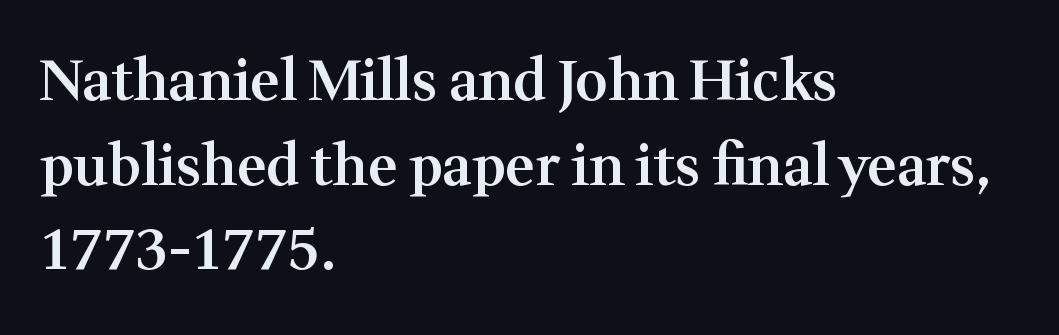
Q: Is the text bold? A: Semi-bold.
Q: Is the text italic (slanted)? A: No, it is upright.
Q: Is the typeface a serif or a sans-serif typeface? A: Serif.
Q: Is the text underlined? A: No.
Q: How is the paragraph aligned? A: Left-aligned.
Q: Is the spacing between letters normal or unusually wide? A: Normal.
Q: Is the spacing between lines tight, normal or loose? A: Normal.
Q: Width (condensed, normal, or wide)? A: Normal.
Q: Stroke contrast? A: Medium.
Q: x-height? A: Medium.
Q: Monospaced? A: No.
